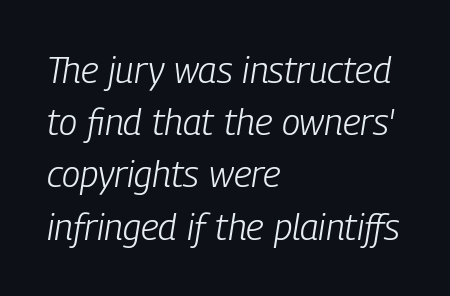
{"italic": "yes", "lean": "right", "slant_degrees": 9, "bold": "no", "weight": "light", "width": "condensed", "stroke_contrast": "low", "x_height": "medium", "monospaced": "no", "underline": "no", "align": "left", "line_spacing": "normal", "line_spacing_ratio": 1.41, "letter_spacing": "normal", "letter_spacing_em": 0.0, "glyph_px": 37}
